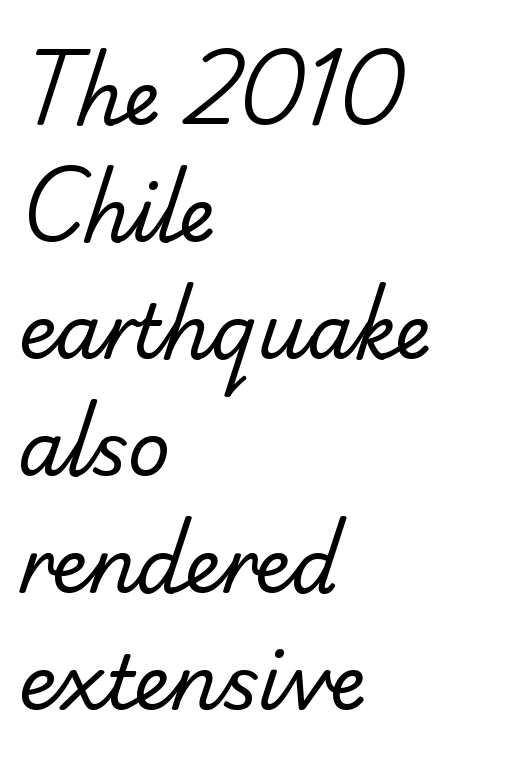
{"serif": "no", "bold": "no", "weight": "regular", "width": "normal", "stroke_contrast": "low", "x_height": "small", "monospaced": "no", "underline": "no", "align": "left", "line_spacing": "normal", "line_spacing_ratio": 1.58, "letter_spacing": "normal", "letter_spacing_em": 0.0, "glyph_px": 74}
